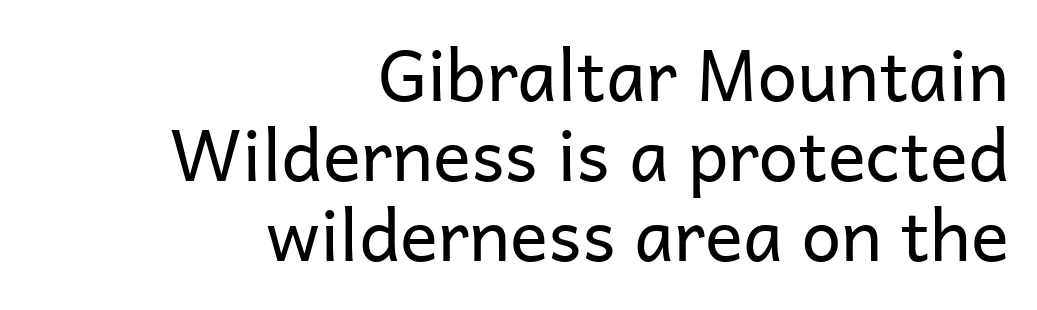
Leading is clearly below the norm, producing a dense column. Examine the stroke ends and you'll find no serifs. The setting favours the right margin, as signatures and pull-quotes sometimes do. Lines of text with bare space underneath.
